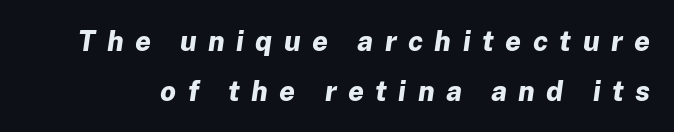
{"italic": "yes", "lean": "right", "slant_degrees": 8, "bold": "yes", "weight": "bold", "width": "normal", "stroke_contrast": "low", "x_height": "medium", "monospaced": "no", "underline": "no", "line_spacing_ratio": 1.77, "letter_spacing": "wide", "letter_spacing_em": 0.41, "glyph_px": 28}
